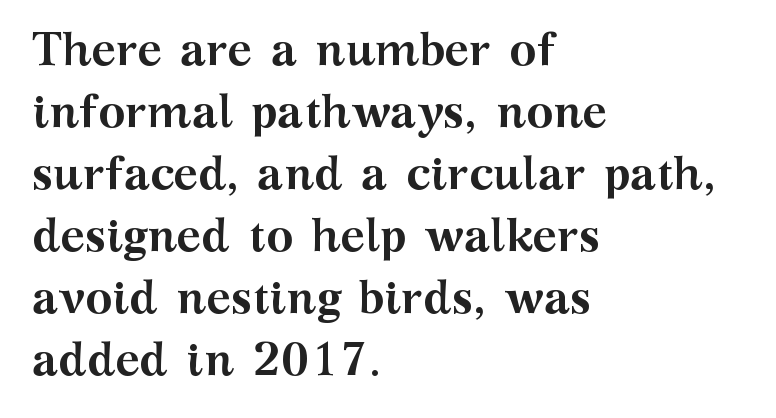
Q: Is the text bold? A: Yes.
Q: Is the text italic (slanted)? A: No, it is upright.
Q: Is the typeface a serif or a sans-serif typeface? A: Serif.
Q: Is the text underlined? A: No.
Q: How is the paragraph aligned? A: Left-aligned.
Q: Is the spacing between letters normal or unusually wide? A: Normal.
Q: Is the spacing between lines tight, normal or loose? A: Normal.
Q: Width (condensed, normal, or wide)? A: Wide.
Q: Stroke contrast? A: Medium.
Q: x-height? A: Medium.
Q: Monospaced? A: No.
